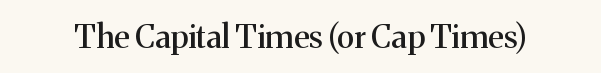
This sample has the flowing, uneven cadence of proportional lettering. Words appear dense and cohesive because spacing is normal. Tall strokes in this sample are plumb rather than angled. Any mark beneath the type? The region is blank. Typographically, this falls in the serif category.
